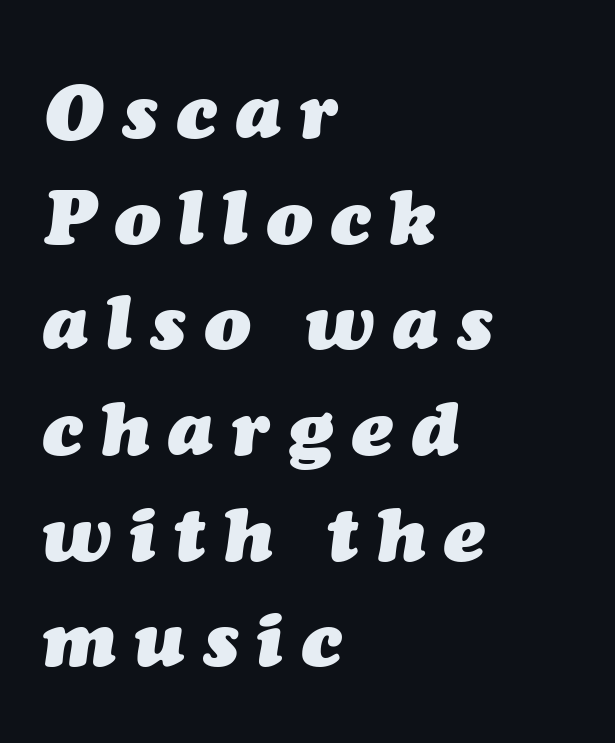
{"italic": "yes", "lean": "right", "slant_degrees": 7, "bold": "yes", "weight": "heavy", "width": "normal", "stroke_contrast": "medium", "x_height": "medium", "monospaced": "no", "underline": "no", "align": "left", "line_spacing": "normal", "line_spacing_ratio": 1.39, "letter_spacing": "wide", "letter_spacing_em": 0.25, "glyph_px": 76}
